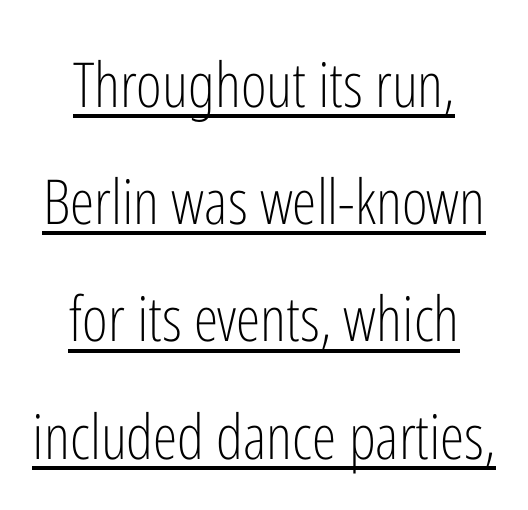
The image shows 62 px light, condensed sans-serif type, upright; set centered, line spacing 1.89x, normal letter spacing, underlined; low stroke contrast and a medium x-height.
